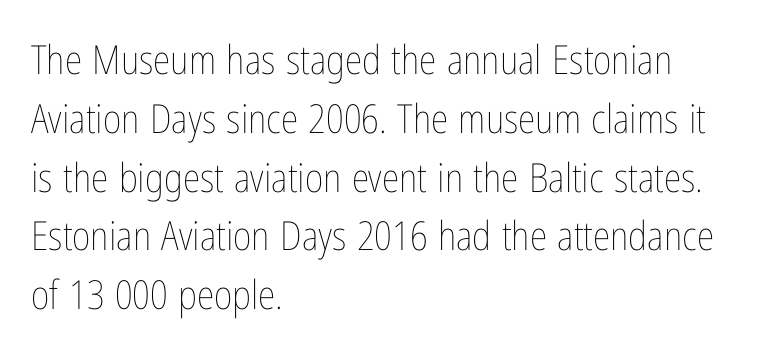
The image shows 40 px thin, condensed type, upright; set left-aligned, normal line spacing (1.47x), normal letter spacing, not underlined; low stroke contrast and a medium x-height.
